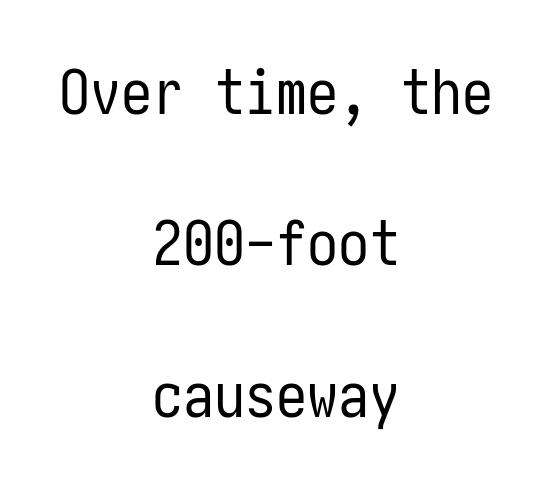
Which margin do the lines hug? Neither — every line sits in the middle. A bare baseline throughout the passage. Letters have the restrained weight of plain body copy at most. What stands out about the letter spacing? Nothing — it is the standard amount. Quick note: interline space is abundant.
